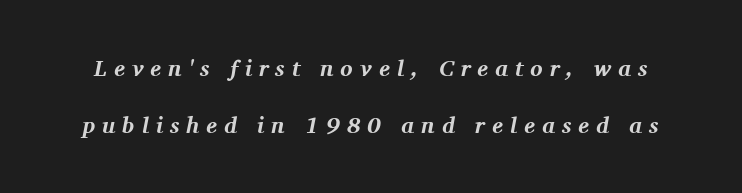
Every letter is thick-stroked: bold, no question. This is oblique type, the kind used for emphasis or titles. A bare baseline throughout the passage. What's the leading like? Stretched, with rows far apart. Look at the tracking — it's clearly loosened, letters drifting apart.
